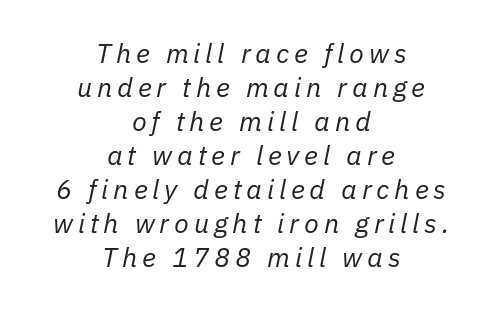
Q: Is the text bold? A: No.
Q: Is the text italic (slanted)? A: Yes, it leans right by about 11 degrees.
Q: Is the text underlined? A: No.
Q: How is the paragraph aligned? A: Centered.
Q: Is the spacing between lines tight, normal or loose? A: Normal.
